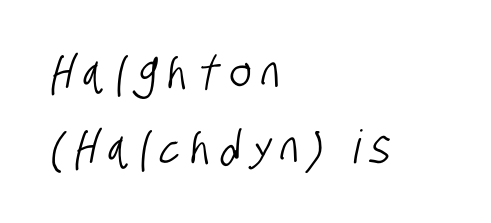
The text block is weighted toward the left margin, trailing off unevenly rightward. Each letter keeps its own natural width here, so spacing adapts to shape. Letters rest on an invisible, unmarked baseline. Each word looks stretched out because of the extra space between its letters. You can tell from the bare stems that sans-serif type was used.
